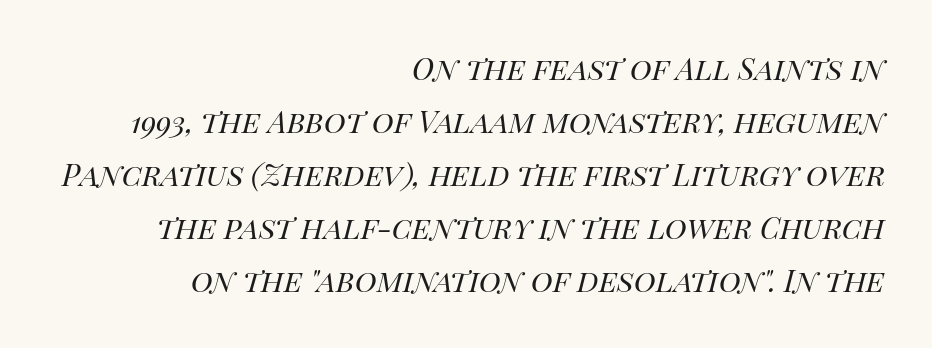
The image shows 30 px regular-weight type, italic (leaning right); set right-aligned, line spacing 1.77x, normal letter spacing, not underlined; high stroke contrast and a large x-height.
